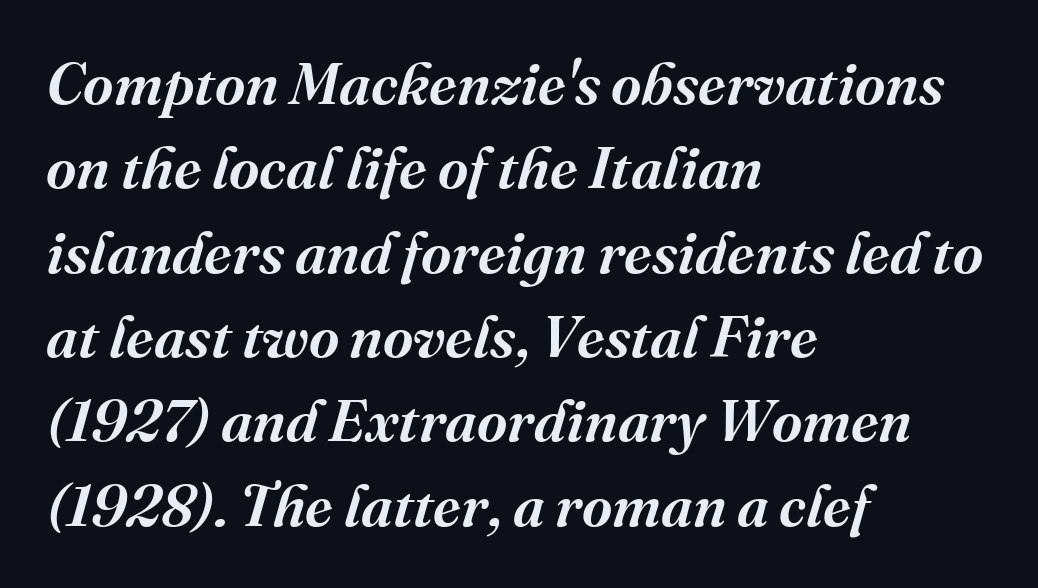
{"serif": "yes", "italic": "yes", "lean": "right", "slant_degrees": 16, "bold": "semi", "weight": "semibold", "width": "normal", "stroke_contrast": "medium", "x_height": "medium", "monospaced": "no", "underline": "no", "align": "left", "line_spacing": "normal", "line_spacing_ratio": 1.43, "letter_spacing": "normal", "letter_spacing_em": 0.0, "glyph_px": 59}
